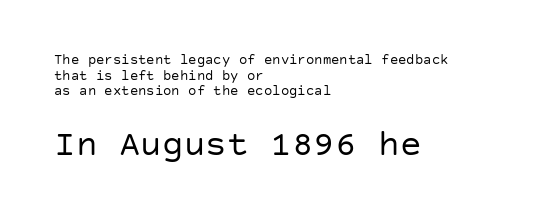
Q: Is the text bold? A: No.
Q: Is the text italic (slanted)? A: No, it is upright.
Q: Is the typeface a serif or a sans-serif typeface? A: Sans-serif.
Q: Is the text underlined? A: No.
Q: How is the paragraph aligned? A: Left-aligned.
Q: Is the spacing between letters normal or unusually wide? A: Normal.
Q: Is the spacing between lines tight, normal or loose? A: Tight.
Q: Which block of text is set in a larger size, the first (top) or the second (bottom)? A: The second (bottom) one.
Q: Width (condensed, normal, or wide)? A: Normal.
Q: Stroke contrast? A: Low.
Q: x-height? A: Large.
